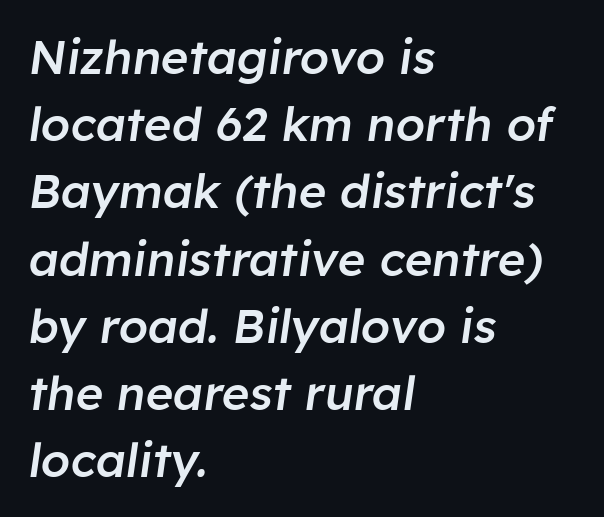
The image shows 47 px semibold type, italic (leaning right); set left-aligned, normal line spacing (1.43x), normal letter spacing, not underlined; low stroke contrast and a medium x-height.
